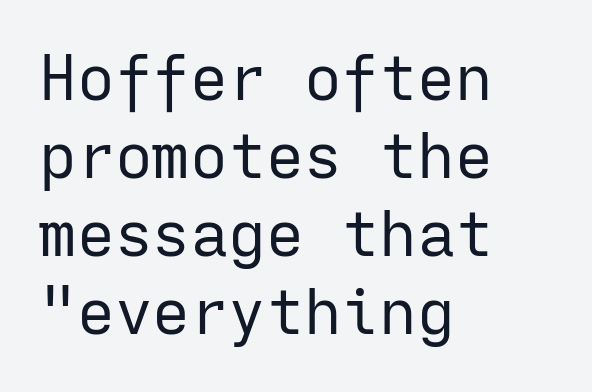
The image shows 63 px regular-weight sans-serif type, upright, monospaced; set left-aligned, line spacing 1.24x, normal letter spacing, not underlined; low stroke contrast and a medium x-height.
